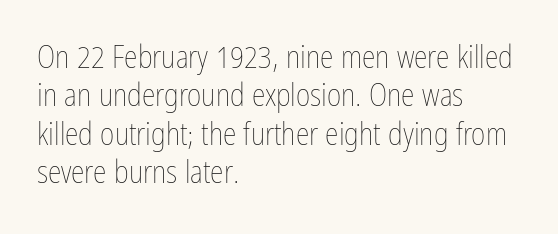
The image shows 31 px thin, condensed type, upright; set left-aligned, line spacing 1.24x, normal letter spacing, not underlined; low stroke contrast and a medium x-height.
